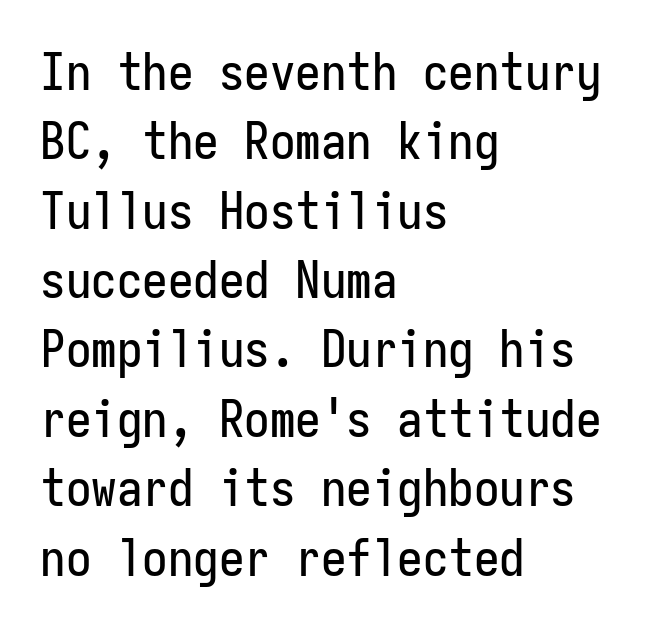
The text block is weighted toward the left margin, trailing off unevenly rightward. Characters follow at the spacing the type designer built in. Vertical strokes here are truly vertical. Vertically, the passage feels balanced, rows spaced as you'd expect.
